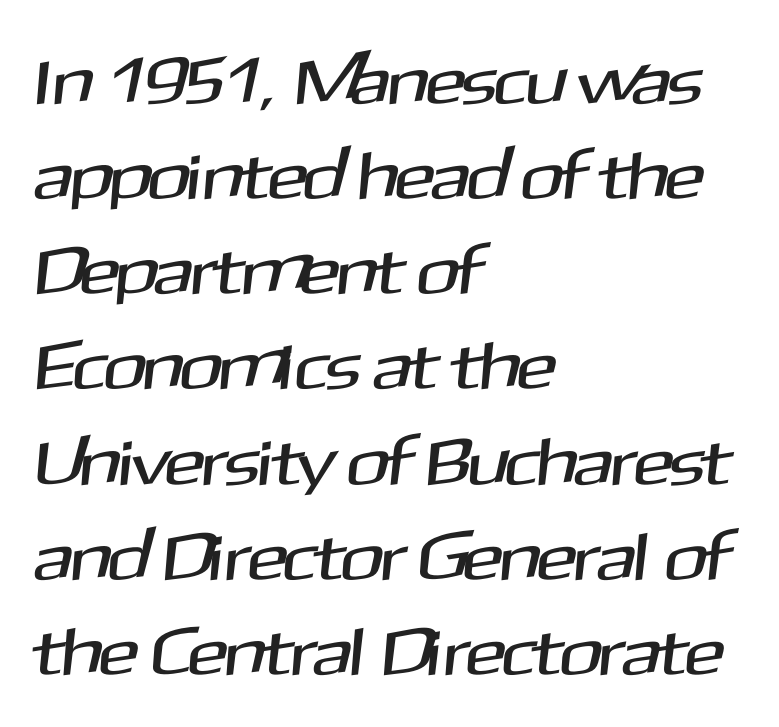
Q: Is the typeface a serif or a sans-serif typeface? A: Sans-serif.
Q: Is the text underlined? A: No.
Q: How is the paragraph aligned? A: Left-aligned.
Q: Is the spacing between letters normal or unusually wide? A: Normal.
Q: Is the spacing between lines tight, normal or loose? A: Normal.
Q: Width (condensed, normal, or wide)? A: Normal.
Q: Stroke contrast? A: Medium.
Q: x-height? A: Medium.
Q: Monospaced? A: No.
